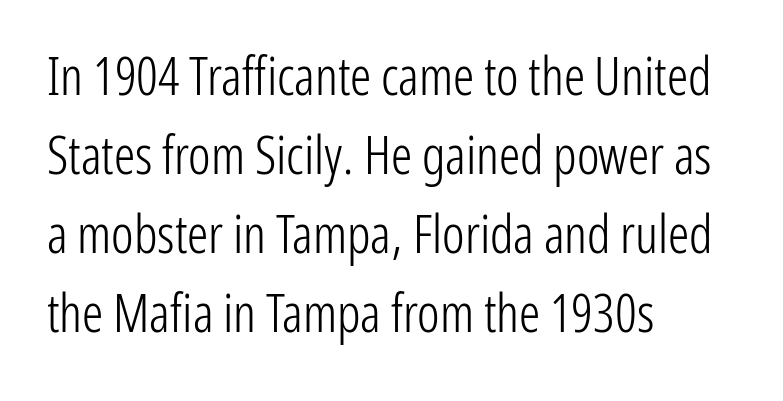
{"serif": "no", "italic": "no", "bold": "no", "weight": "light", "width": "condensed", "stroke_contrast": "low", "x_height": "medium", "monospaced": "no", "underline": "no", "align": "left", "line_spacing": "normal", "line_spacing_ratio": 1.49, "letter_spacing": "normal", "letter_spacing_em": 0.0, "glyph_px": 53}
